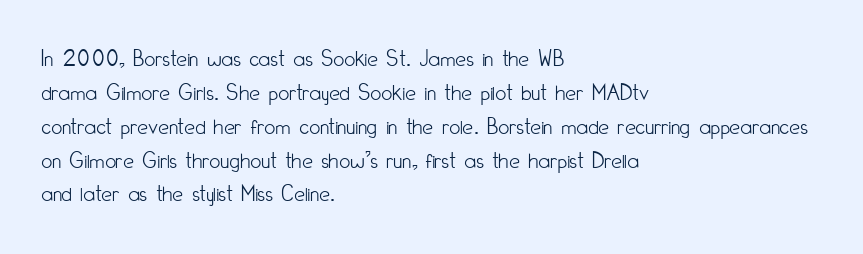
{"italic": "no", "bold": "no", "underline": "no", "align": "left", "line_spacing": "normal", "line_spacing_ratio": 1.41, "letter_spacing": "normal", "letter_spacing_em": 0.0, "glyph_px": 24}
